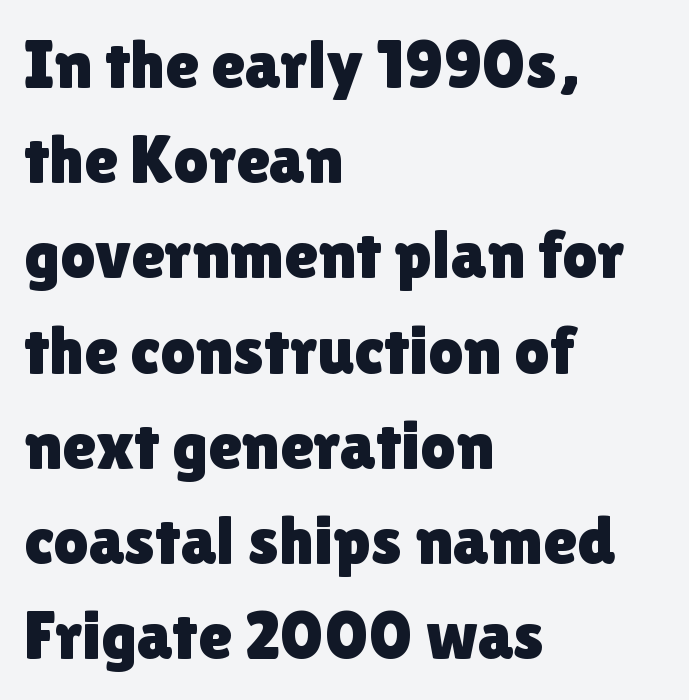
Q: Is the text italic (slanted)? A: No, it is upright.
Q: Is the typeface a serif or a sans-serif typeface? A: Sans-serif.
Q: Is the text underlined? A: No.
Q: How is the paragraph aligned? A: Left-aligned.
Q: Is the spacing between letters normal or unusually wide? A: Normal.
Q: Is the spacing between lines tight, normal or loose? A: Normal.
Q: Width (condensed, normal, or wide)? A: Normal.
Q: Stroke contrast? A: Low.
Q: x-height? A: Medium.
Q: Monospaced? A: No.
